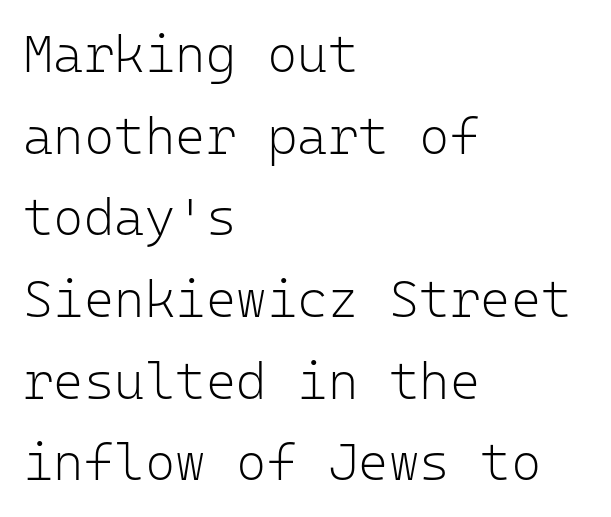
Q: Is the text bold? A: No.
Q: Is the text italic (slanted)? A: No, it is upright.
Q: Is the typeface a serif or a sans-serif typeface? A: Sans-serif.
Q: Is the text underlined? A: No.
Q: How is the paragraph aligned? A: Left-aligned.
Q: Is the spacing between letters normal or unusually wide? A: Normal.
Q: Is the spacing between lines tight, normal or loose? A: Normal.
Q: Width (condensed, normal, or wide)? A: Normal.
Q: Stroke contrast? A: Low.
Q: x-height? A: Medium.
Q: Monospaced? A: Yes.
